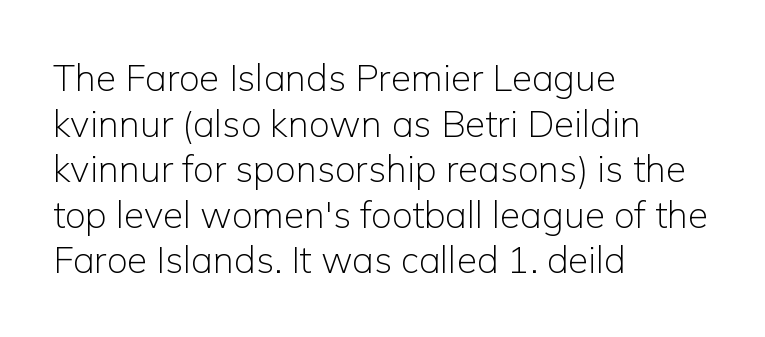
{"serif": "no", "italic": "no", "bold": "no", "weight": "light", "width": "normal", "stroke_contrast": "low", "x_height": "medium", "monospaced": "no", "underline": "no", "align": "left", "line_spacing_ratio": 1.23, "letter_spacing": "normal", "letter_spacing_em": 0.0, "glyph_px": 37}
